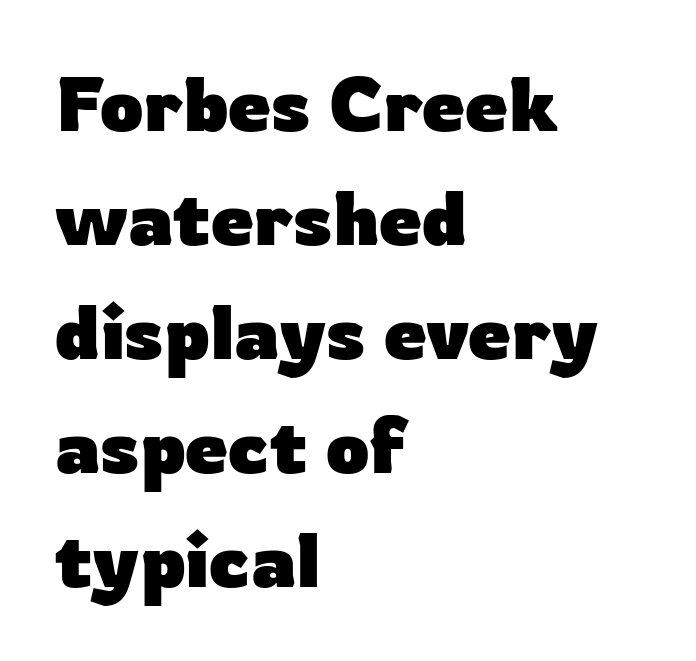
Q: Is the text bold? A: Yes.
Q: Is the text italic (slanted)? A: No, it is upright.
Q: Is the typeface a serif or a sans-serif typeface? A: Sans-serif.
Q: Is the text underlined? A: No.
Q: How is the paragraph aligned? A: Left-aligned.
Q: Is the spacing between letters normal or unusually wide? A: Normal.
Q: Is the spacing between lines tight, normal or loose? A: Normal.
Q: Width (condensed, normal, or wide)? A: Normal.
Q: Stroke contrast? A: Low.
Q: x-height? A: Medium.
Q: Monospaced? A: No.
